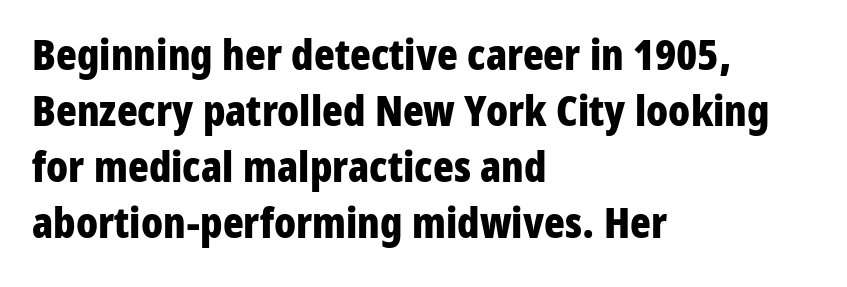
{"serif": "no", "italic": "no", "bold": "yes", "weight": "bold", "width": "condensed", "stroke_contrast": "low", "x_height": "medium", "monospaced": "no", "underline": "no", "align": "left", "line_spacing": "normal", "line_spacing_ratio": 1.3, "letter_spacing": "normal", "letter_spacing_em": 0.0, "glyph_px": 43}
